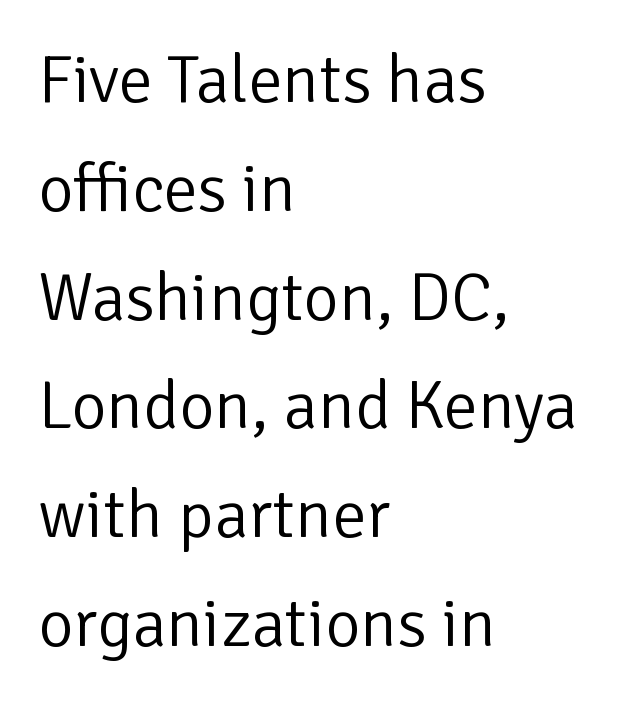
Q: Is the text bold? A: No.
Q: Is the text italic (slanted)? A: No, it is upright.
Q: Is the typeface a serif or a sans-serif typeface? A: Sans-serif.
Q: Is the text underlined? A: No.
Q: How is the paragraph aligned? A: Left-aligned.
Q: Is the spacing between letters normal or unusually wide? A: Normal.
Q: Is the spacing between lines tight, normal or loose? A: Normal.
Q: Width (condensed, normal, or wide)? A: Normal.
Q: Stroke contrast? A: Low.
Q: x-height? A: Medium.
Q: Monospaced? A: No.
